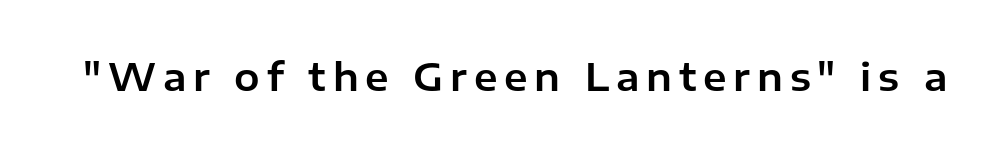
Note the varied advance widths — an 'i' is clearly narrower than an 'm'. Each letter's strokes conclude bluntly, with no projecting serifs. You can tell it's not italic because the verticals are truly vertical. Lines of text with bare space underneath.
